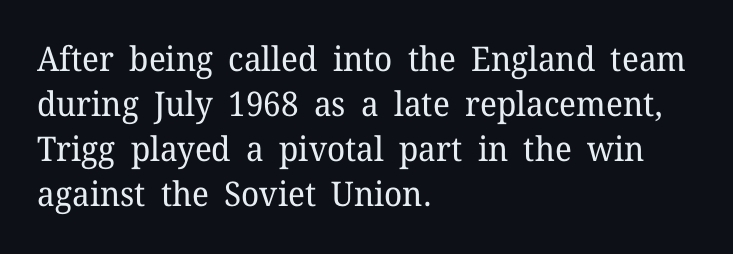
Line spacing here is normal. Is there any slant? The stems are plumb. The letters advance in unequal steps, a hallmark of proportional type. Notice how the passage keeps a crisp vertical edge on the left only.
